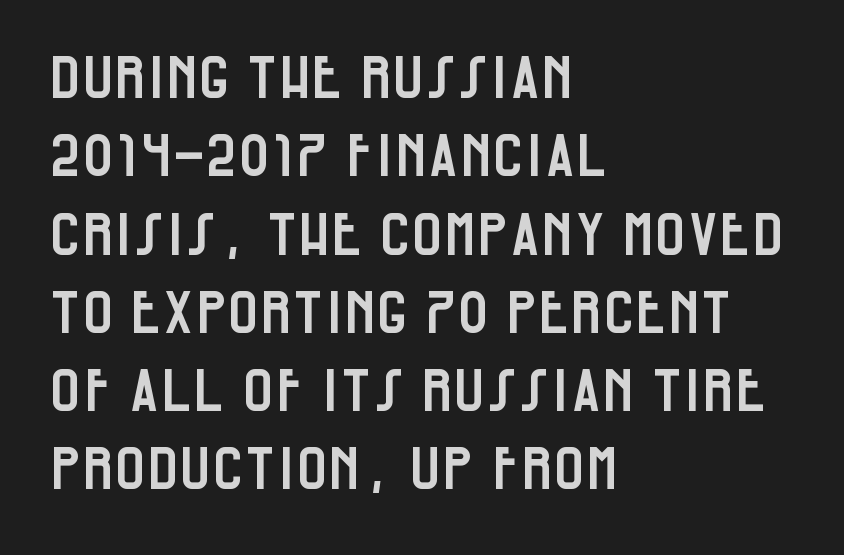
The image shows 58 px condensed sans-serif type, upright; set left-aligned, normal line spacing (1.35x), normal letter spacing, not underlined; low stroke contrast and a large x-height.
